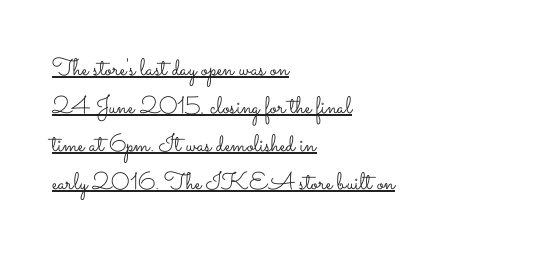
This rendering uses left alignment, leaving the right contour irregular. The rendering uses a moderate line-height, typical for paragraphs. Decoration check: the copy is underlined. The font is comparable to plain body text, perhaps lighter.
